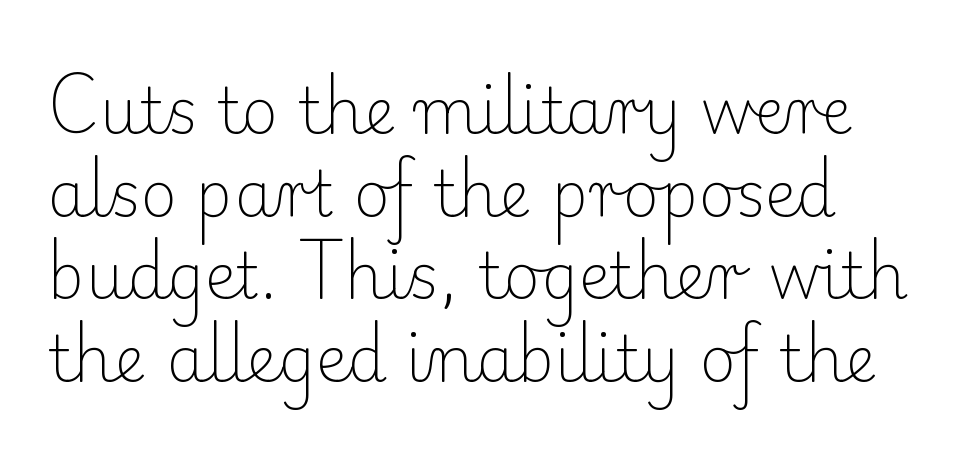
Look at the tracking — it's just the regular setting, nothing added. The rendering uses natural spacing where letterforms have individual widths. The typography opts for an upright posture over an oblique one. Stems and bowls with no extra thickness — not bold. The line-height multiplier appears to be the usual default. I'd call this a serif setting — the letters wear small feet.
